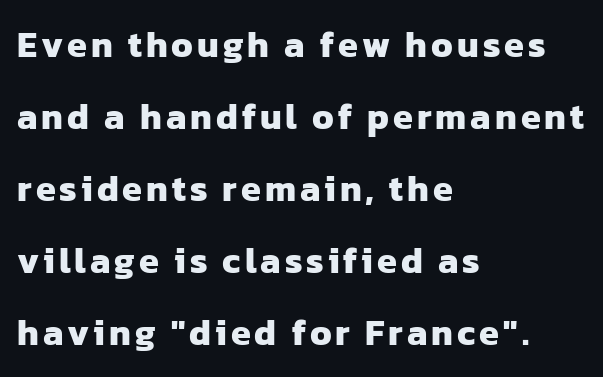
Do the characters align in a grid? No, the font is proportional. The setting favours the left margin, as ordinary paragraphs usually do. Chunky letters — that's bold for sure. Nothing sits at the stroke ends, so this counts as sans-serif.
